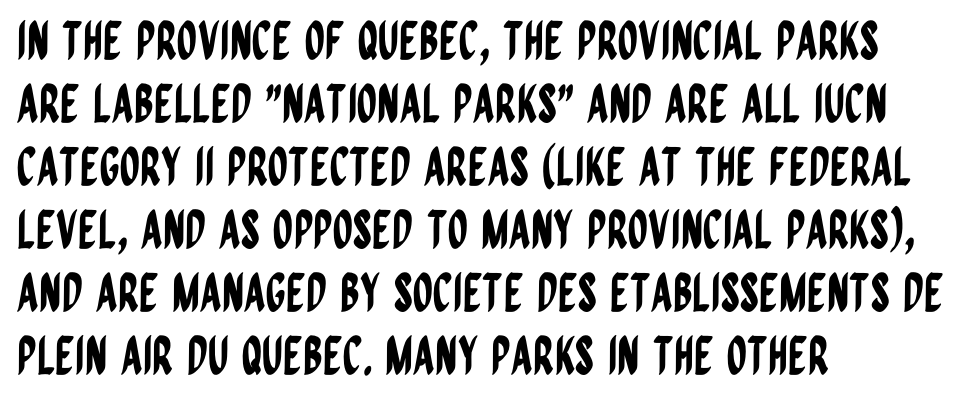
This rendering leaves character spacing at its baseline value. Glance below the letters and you will spot only blank space. Nope, no serifs anywhere on these letters. If you drew a line through each stem, it would be perfectly vertical.
